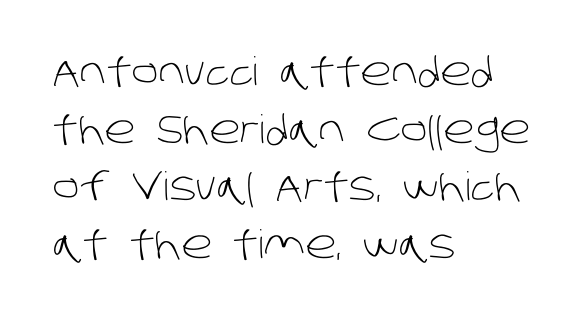
Q: Is the text bold? A: No.
Q: Is the typeface a serif or a sans-serif typeface? A: Sans-serif.
Q: Is the text underlined? A: No.
Q: How is the paragraph aligned? A: Left-aligned.
Q: Is the spacing between letters normal or unusually wide? A: Normal.
Q: Is the spacing between lines tight, normal or loose? A: Normal.
Q: Width (condensed, normal, or wide)? A: Normal.
Q: Stroke contrast? A: Low.
Q: x-height? A: Large.
Q: Monospaced? A: No.
